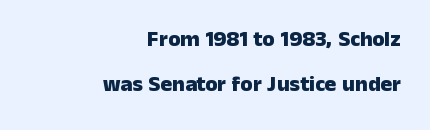
Q: Is the text bold? A: Yes.
Q: Is the text italic (slanted)? A: No, it is upright.
Q: Is the text underlined? A: No.
Q: How is the paragraph aligned? A: Right-aligned.
Q: Is the spacing between letters normal or unusually wide? A: Normal.
Q: Is the spacing between lines tight, normal or loose? A: Loose.
